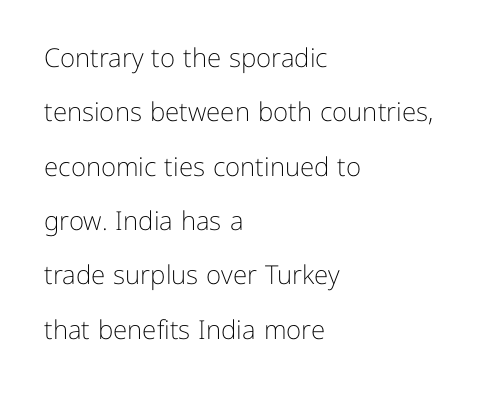
{"italic": "no", "bold": "no", "underline": "no", "align": "left", "line_spacing": "loose", "line_spacing_ratio": 2.09, "letter_spacing": "normal", "letter_spacing_em": 0.0, "glyph_px": 26}
